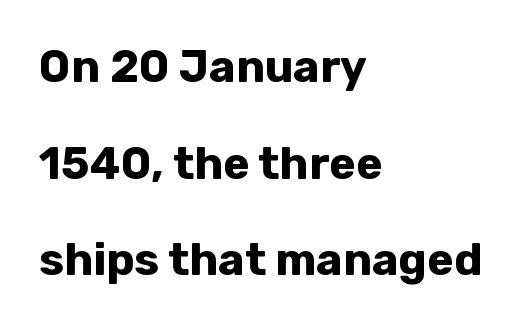
A bare baseline throughout the passage. Vertically, the passage feels expansive, rows floating well apart. In CSS terms this would be text-align: left. The face used here is proportionally spaced, like ordinary book or web type.
